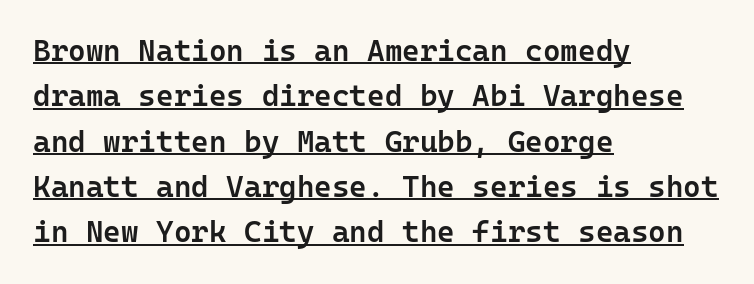
{"serif": "no", "italic": "no", "bold": "semi", "weight": "semibold", "width": "normal", "stroke_contrast": "low", "x_height": "medium", "monospaced": "yes", "underline": "yes", "align": "left", "line_spacing": "normal", "line_spacing_ratio": 1.51, "letter_spacing": "normal", "letter_spacing_em": 0.0, "glyph_px": 30}
